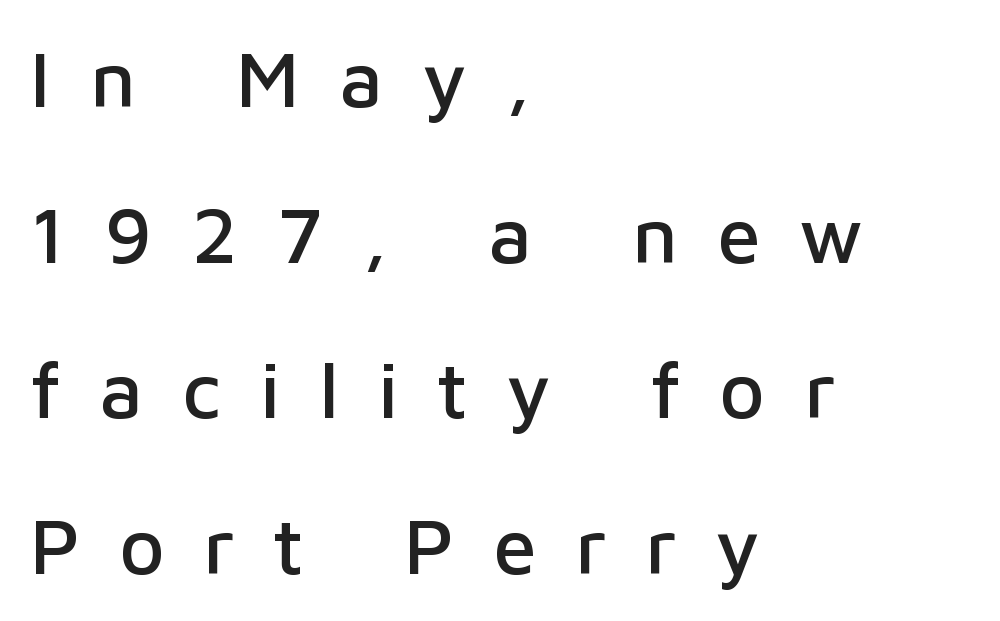
Q: Is the text italic (slanted)? A: No, it is upright.
Q: Is the typeface a serif or a sans-serif typeface? A: Sans-serif.
Q: Is the text underlined? A: No.
Q: How is the paragraph aligned? A: Left-aligned.
Q: Is the spacing between letters normal or unusually wide? A: Unusually wide.
Q: Is the spacing between lines tight, normal or loose? A: Loose.
Q: Width (condensed, normal, or wide)? A: Normal.
Q: Stroke contrast? A: Low.
Q: x-height? A: Medium.
Q: Monospaced? A: No.
